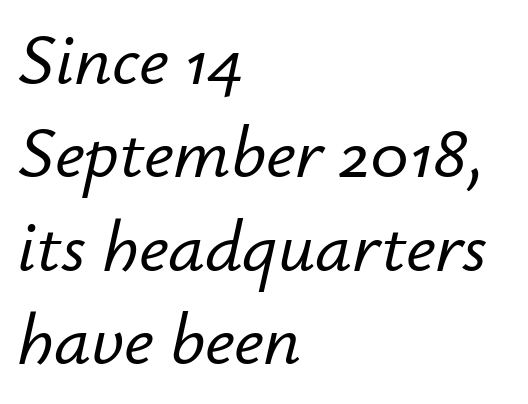
{"italic": "yes", "lean": "right", "slant_degrees": 12, "width": "normal", "stroke_contrast": "low", "x_height": "small", "monospaced": "no", "underline": "no", "align": "left", "line_spacing": "normal", "line_spacing_ratio": 1.28, "letter_spacing": "normal", "letter_spacing_em": 0.0, "glyph_px": 73}
